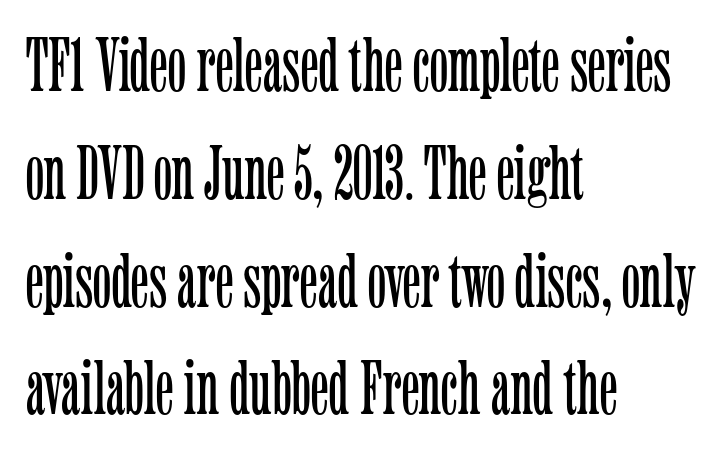
The image shows 77 px light, condensed serif type, upright; set left-aligned, normal line spacing (1.4x), normal letter spacing, not underlined; low stroke contrast and a medium x-height.
